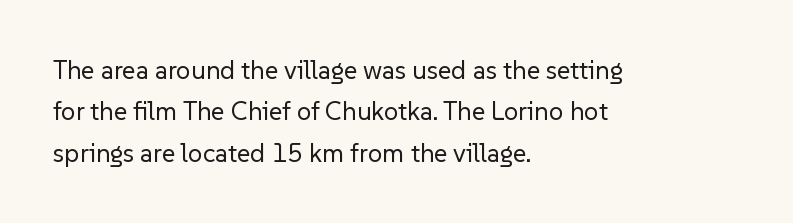
{"italic": "no", "bold": "no", "underline": "no", "align": "left", "line_spacing": "normal", "line_spacing_ratio": 1.59, "letter_spacing": "normal", "letter_spacing_em": 0.0, "glyph_px": 26}
